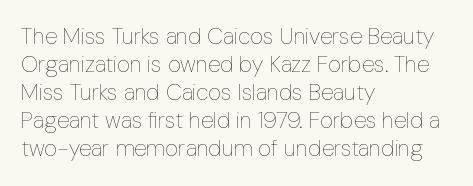
Every stem runs plumb, perpendicular to the baseline. Layout note: lines flush left. Decoration check: the copy has no underline. Short note: letters normally spaced.
